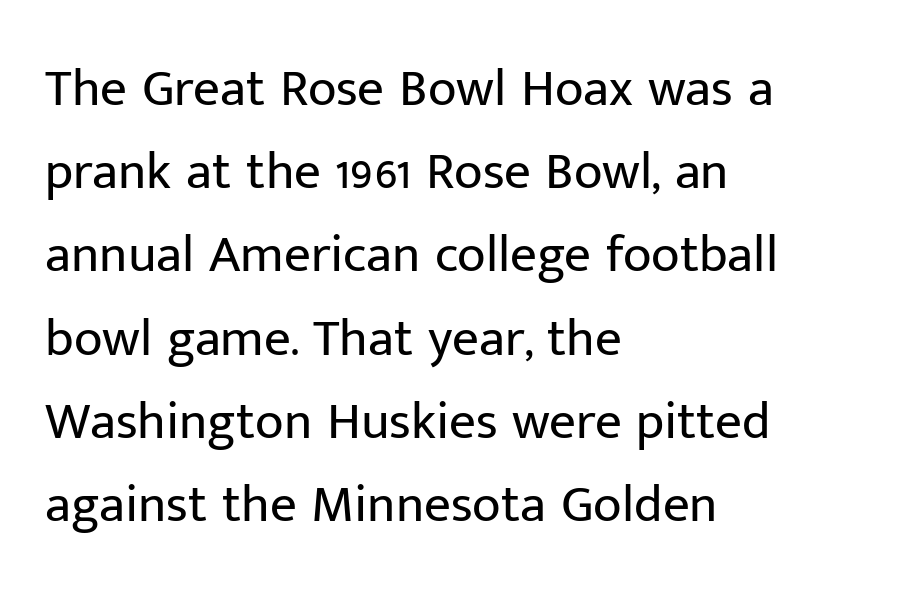
{"serif": "no", "italic": "no", "bold": "no", "weight": "regular", "width": "normal", "stroke_contrast": "low", "x_height": "medium", "monospaced": "no", "underline": "no", "align": "left", "line_spacing": "normal", "line_spacing_ratio": 1.57, "letter_spacing": "normal", "letter_spacing_em": 0.0, "glyph_px": 53}
